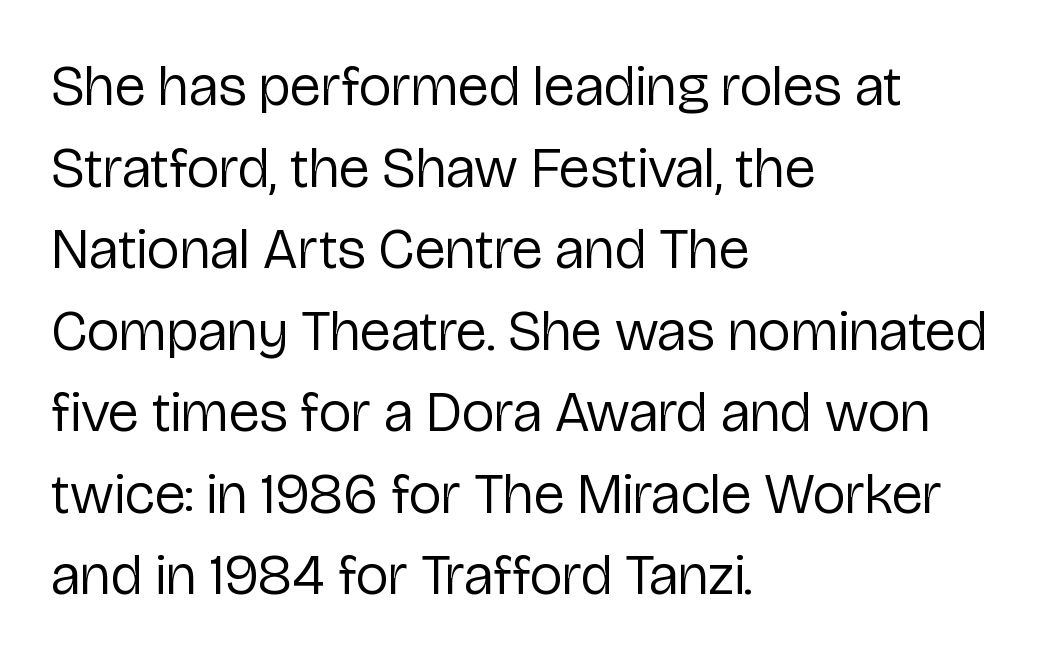
{"serif": "no", "italic": "no", "bold": "no", "weight": "regular", "width": "normal", "stroke_contrast": "low", "x_height": "medium", "monospaced": "no", "underline": "no", "align": "left", "line_spacing": "normal", "line_spacing_ratio": 1.43, "letter_spacing": "normal", "letter_spacing_em": 0.0, "glyph_px": 57}
